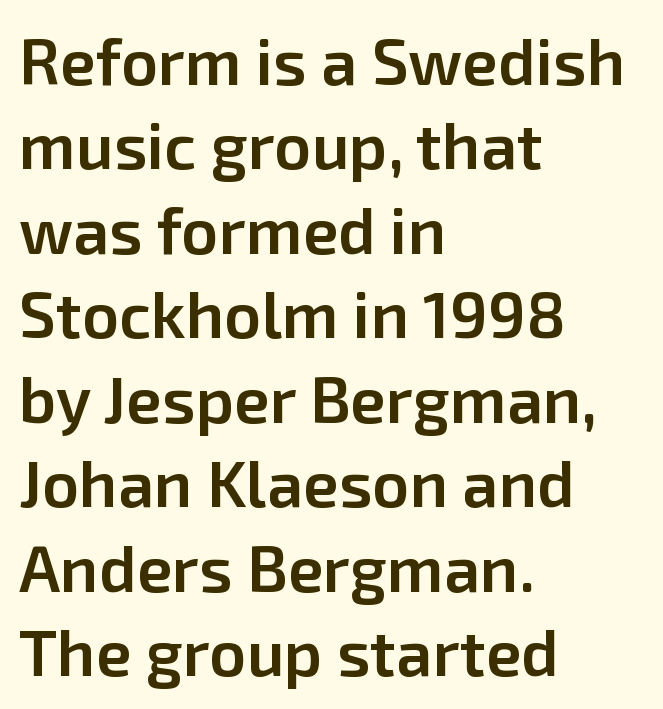
The image shows 65 px semibold sans-serif type, upright; set left-aligned, normal line spacing (1.3x), normal letter spacing, not underlined; low stroke contrast and a medium x-height.
